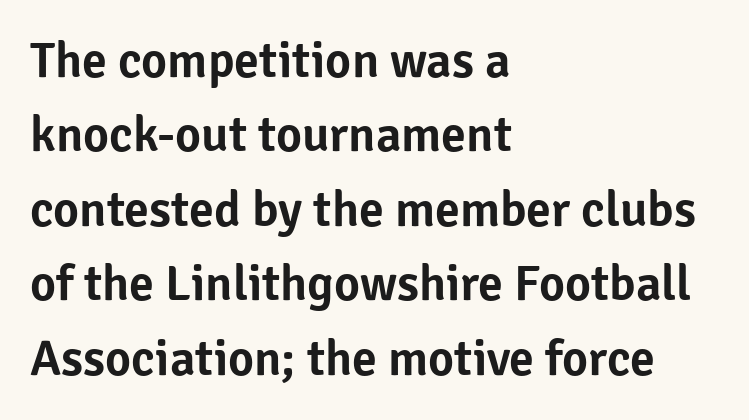
Q: Is the text italic (slanted)? A: No, it is upright.
Q: Is the typeface a serif or a sans-serif typeface? A: Sans-serif.
Q: Is the text underlined? A: No.
Q: How is the paragraph aligned? A: Left-aligned.
Q: Is the spacing between letters normal or unusually wide? A: Normal.
Q: Is the spacing between lines tight, normal or loose? A: Normal.
Q: Width (condensed, normal, or wide)? A: Normal.
Q: Stroke contrast? A: Low.
Q: x-height? A: Medium.
Q: Monospaced? A: No.
